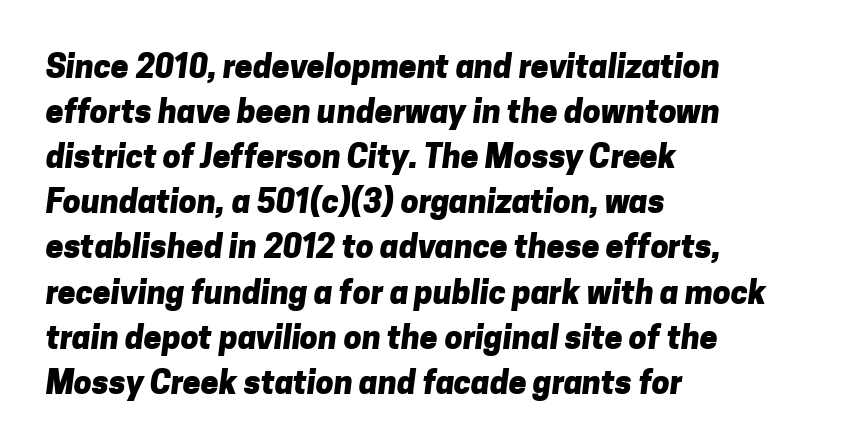
Q: Is the text bold? A: Yes.
Q: Is the typeface a serif or a sans-serif typeface? A: Sans-serif.
Q: Is the text underlined? A: No.
Q: How is the paragraph aligned? A: Left-aligned.
Q: Is the spacing between letters normal or unusually wide? A: Normal.
Q: Is the spacing between lines tight, normal or loose? A: Normal.
Q: Width (condensed, normal, or wide)? A: Normal.
Q: Stroke contrast? A: Low.
Q: x-height? A: Medium.
Q: Monospaced? A: No.
